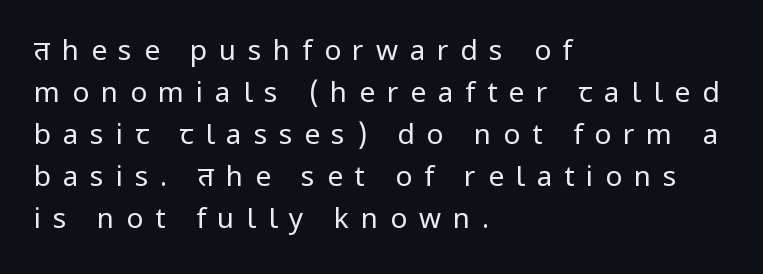
Q: Is the text bold? A: No.
Q: Is the text italic (slanted)? A: No, it is upright.
Q: Is the typeface a serif or a sans-serif typeface? A: Sans-serif.
Q: Is the text underlined? A: No.
Q: How is the paragraph aligned? A: Left-aligned.
Q: Is the spacing between letters normal or unusually wide? A: Unusually wide.
Q: Is the spacing between lines tight, normal or loose? A: Normal.
Q: Width (condensed, normal, or wide)? A: Normal.
Q: Stroke contrast? A: Low.
Q: x-height? A: Medium.
Q: Monospaced? A: No.
